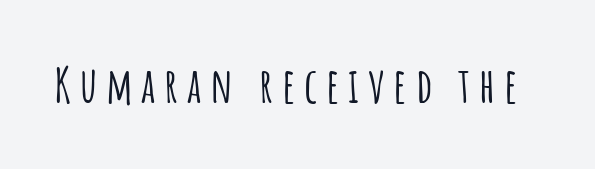
Q: Is the text italic (slanted)? A: No, it is upright.
Q: Is the typeface a serif or a sans-serif typeface? A: Sans-serif.
Q: Is the text underlined? A: No.
Q: Width (condensed, normal, or wide)? A: Condensed.
Q: Stroke contrast? A: Low.
Q: x-height? A: Large.
Q: Monospaced? A: No.
